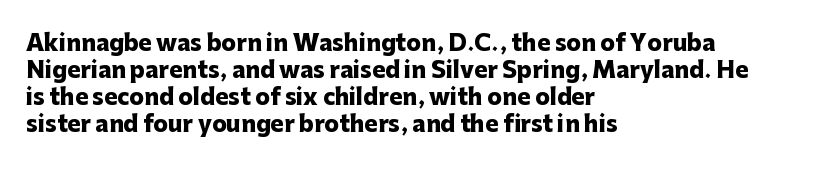
The setting favours the left margin, as ordinary paragraphs usually do. The strip under each line holds only bare page. Every letter is thick-stroked: bold, no question. In terms of posture, this sample is upright. Is the letter spacing exaggerated? No — it looks like the ordinary default.
